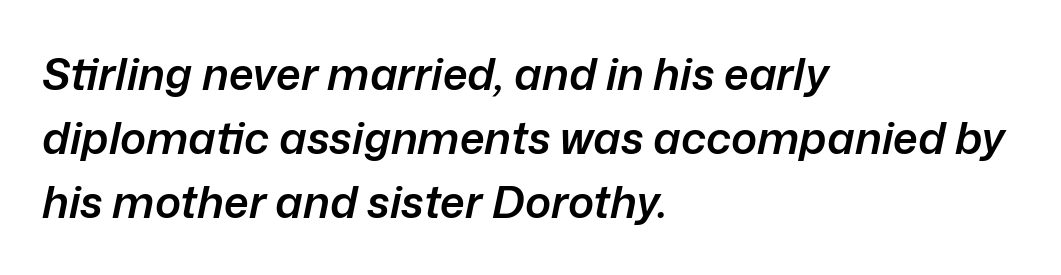
The image shows 44 px semibold type, italic (leaning right); set left-aligned, normal line spacing (1.45x), normal letter spacing, not underlined; low stroke contrast and a medium x-height.
